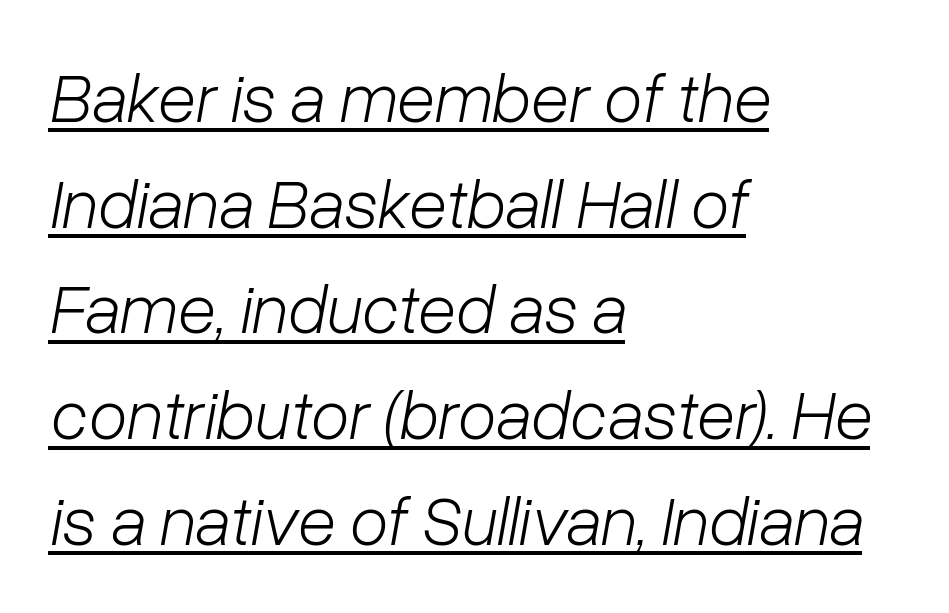
This rendering leaves character spacing at its baseline value. Glance below the letters and you will spot a drawn line. Characters are canted at an angle relative to the baseline's perpendicular. No chunkiness to these letters — they're not bold. This sample has the flowing, uneven cadence of proportional lettering. Rows of type keep a routine distance in the vertical direction.
